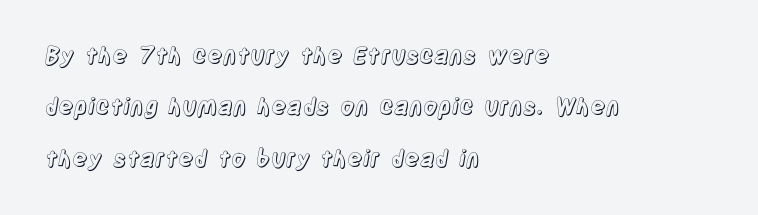
The image shows 23 px text type; set left-aligned, loose line spacing (2.23x), normal letter spacing, not underlined.
